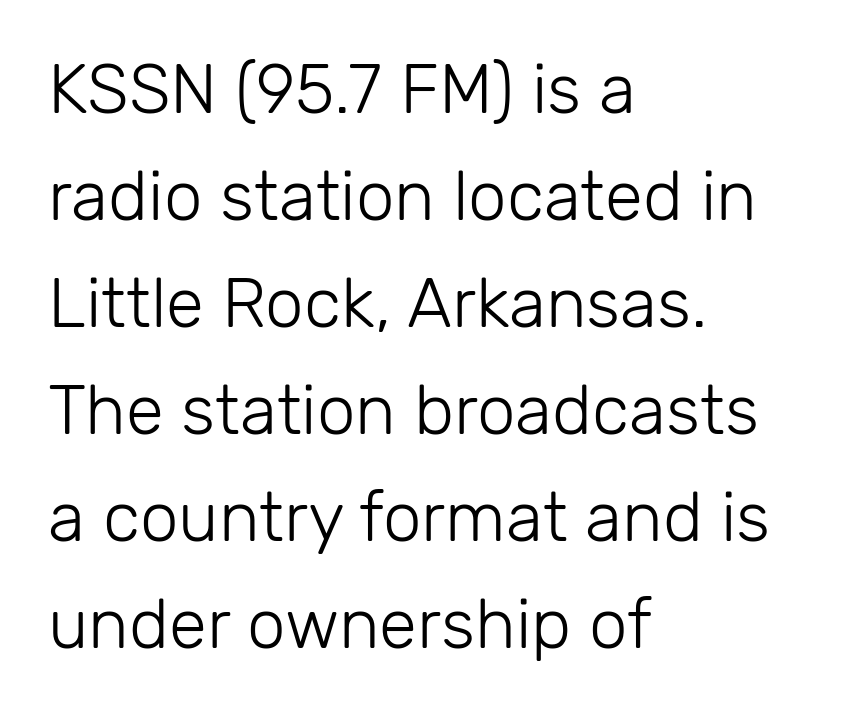
No italicization has been applied; the sample stays upright. Has an underline been added? It has not. Regarding serifs, this sample does without them. The paragraph has a hard left edge and a soft right edge. This sample has the flowing, uneven cadence of proportional lettering.
